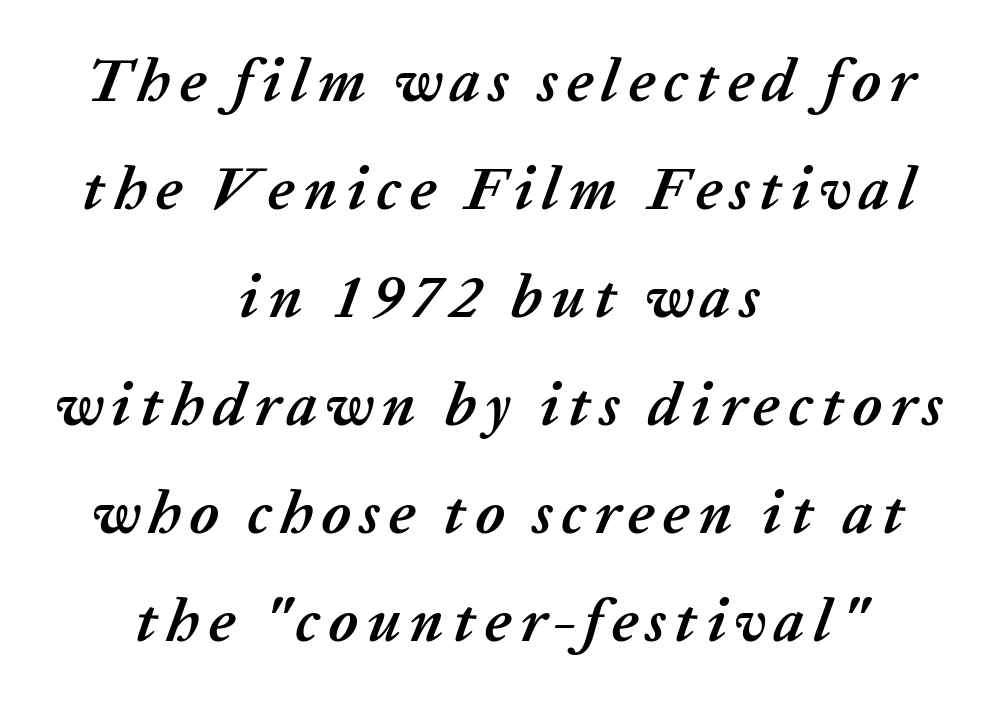
The rendering uses natural spacing where letterforms have individual widths. Line starts and ends both wander, symmetrically. As a designer I'd log this as weight 700, bold. The specimen reads as italic at a glance. Each row of text sits above clean, open space.
